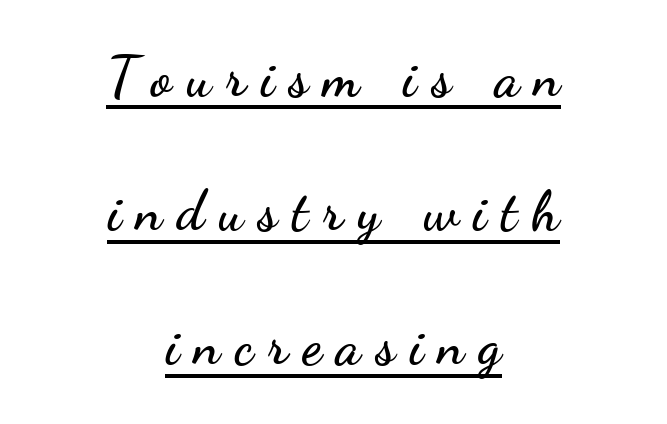
In terms of leading, this rendering errs on the spacious side. Someone cranked the tracking dial way up on this one. Is this a sans? Yes — the strokes have no serifs. Proportional: the letters do not fall into vertical columns. The lettering is marked with a stroke running underneath it.
